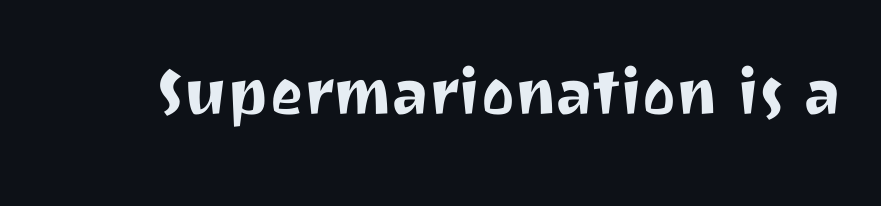
Words float on clear page, feet unadorned. Stroke terminals: plain, sans-serif. Is the letter spacing exaggerated? No — it looks like the ordinary default. Unlike italic type, these characters show no tilt at all. Is this a fixed-width face? No — the glyphs have proportional, varying widths.
